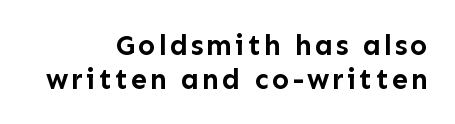
Q: Is the text bold? A: Yes.
Q: Is the text italic (slanted)? A: No, it is upright.
Q: Is the typeface a serif or a sans-serif typeface? A: Sans-serif.
Q: Is the text underlined? A: No.
Q: How is the paragraph aligned? A: Right-aligned.
Q: Width (condensed, normal, or wide)? A: Normal.
Q: Stroke contrast? A: Low.
Q: x-height? A: Medium.
Q: Monospaced? A: No.
